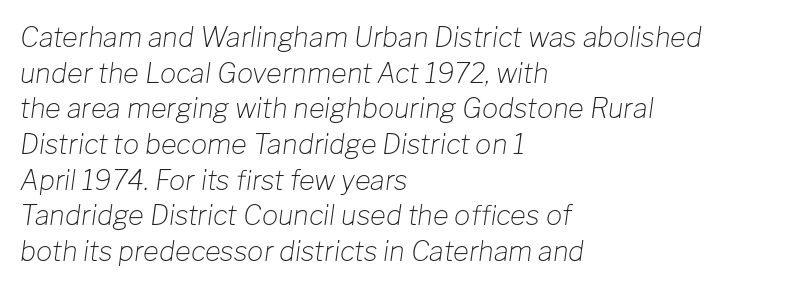
The image shows 27 px text type, italic (leaning right); set left-aligned, normal line spacing (1.32x), normal letter spacing, not underlined.
